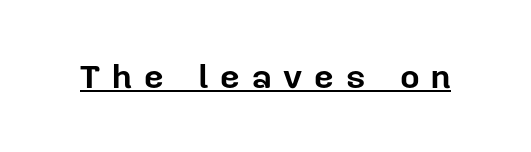
The image shows 34 px bold sans-serif type, upright; set unusually wide letter spacing (+0.35 em), underlined; low stroke contrast and a medium x-height.
